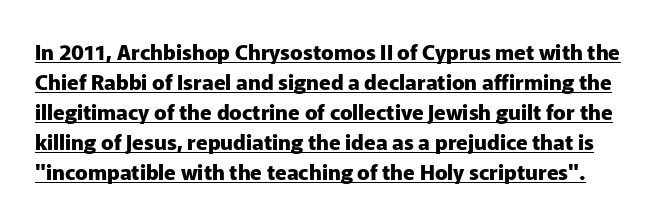
The image shows 21 px bold type, upright; set normal line spacing (1.43x), normal letter spacing, underlined.
